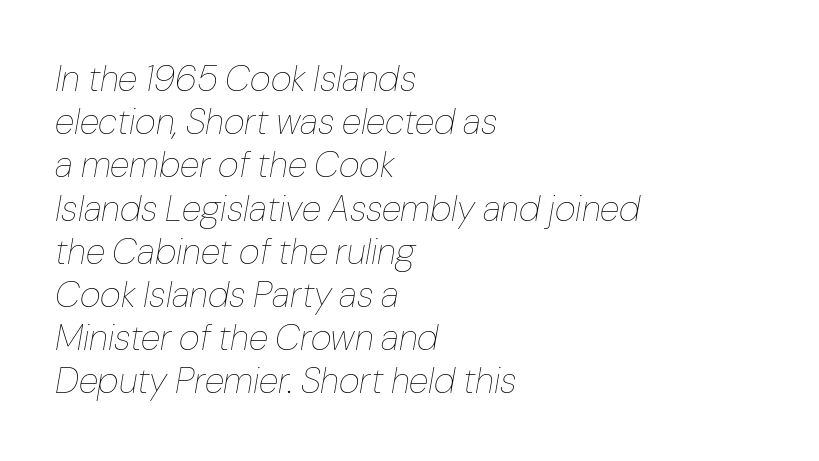
The image shows 36 px thin type, italic (leaning right); set left-aligned, line spacing 1.2x, normal letter spacing, not underlined; low stroke contrast and a medium x-height.
